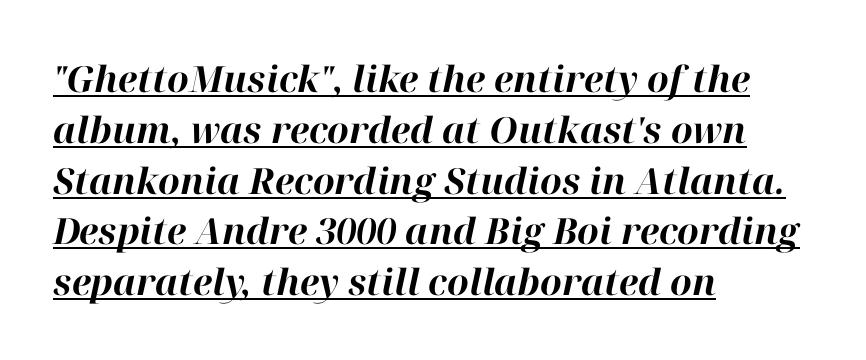
{"italic": "yes", "lean": "right", "slant_degrees": 12, "bold": "yes", "weight": "bold", "width": "normal", "stroke_contrast": "high", "x_height": "medium", "monospaced": "no", "underline": "yes", "align": "left", "line_spacing": "normal", "line_spacing_ratio": 1.41, "letter_spacing": "normal", "letter_spacing_em": 0.0, "glyph_px": 36}
